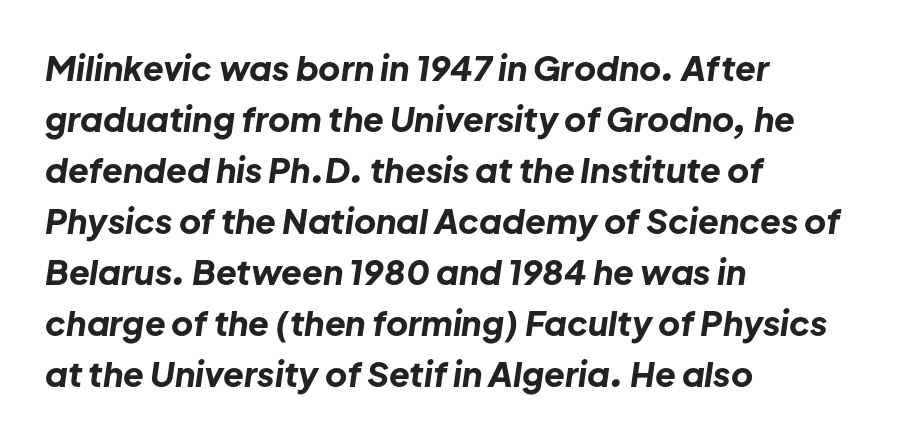
Italic? Definitely — the glyphs are oblique. A normal amount of white space separates one row of letters from the next. Line starts are locked; line ends wander. As a designer I'd log this as weight 700, bold. Do the characters align in a grid? No, the font is proportional.
